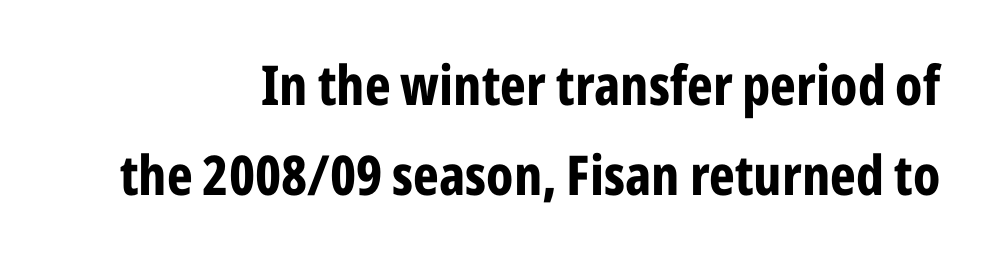
{"serif": "no", "italic": "no", "bold": "yes", "weight": "bold", "width": "condensed", "stroke_contrast": "low", "x_height": "medium", "monospaced": "no", "underline": "no", "line_spacing": "normal", "line_spacing_ratio": 1.64, "letter_spacing": "normal", "letter_spacing_em": 0.0, "glyph_px": 55}
